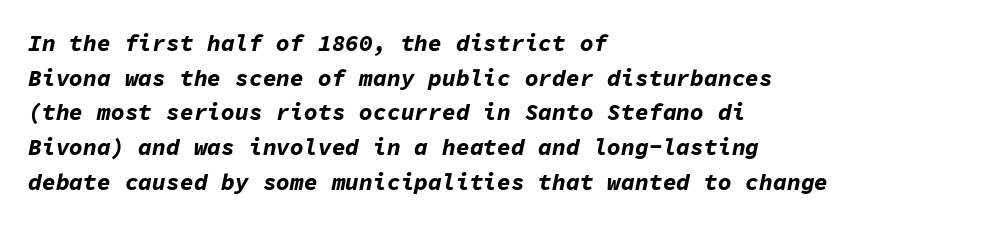
The image shows 23 px bold type, italic (leaning right); set left-aligned, normal line spacing (1.51x), normal letter spacing, not underlined.
